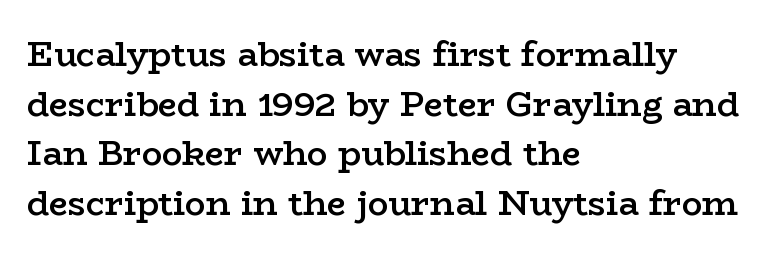
Caption: multi-line text, flush left, ragged right. The typography opts for an upright posture over an oblique one. Each word holds together tightly as a unit, with standard inter-letter gaps. Quick note: underline off. Note the varied advance widths — an 'i' is clearly narrower than an 'm'. Regarding leading, the lines here are spaced in the standard way.
